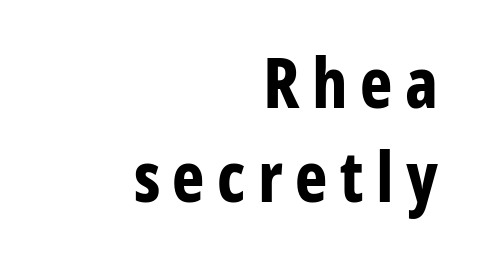
If you drew a ruler down the right edge, every line would touch it. This rendering features lettering with no underline. You can tell from the bare stems that sans-serif type was used. Heft: maximum for text — a bold. A typesetter would call this proportional, since set widths differ per character.
